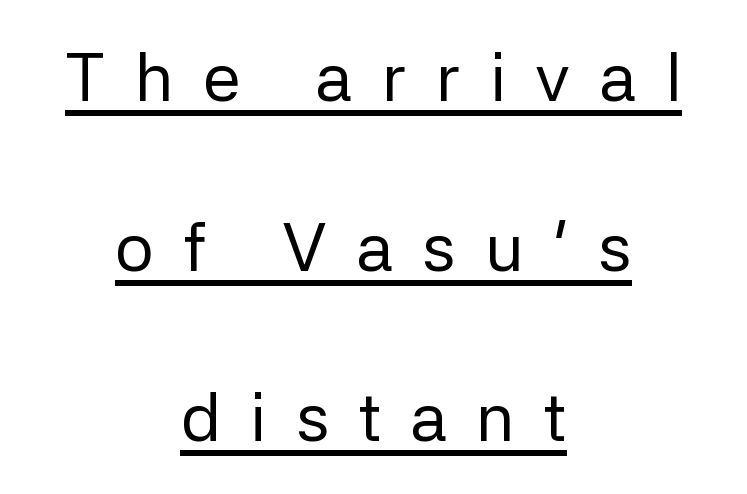
Q: Is the text bold? A: No.
Q: Is the text italic (slanted)? A: No, it is upright.
Q: Is the typeface a serif or a sans-serif typeface? A: Sans-serif.
Q: Is the text underlined? A: Yes.
Q: How is the paragraph aligned? A: Centered.
Q: Is the spacing between letters normal or unusually wide? A: Unusually wide.
Q: Is the spacing between lines tight, normal or loose? A: Loose.
Q: Width (condensed, normal, or wide)? A: Normal.
Q: Stroke contrast? A: Low.
Q: x-height? A: Medium.
Q: Monospaced? A: No.
